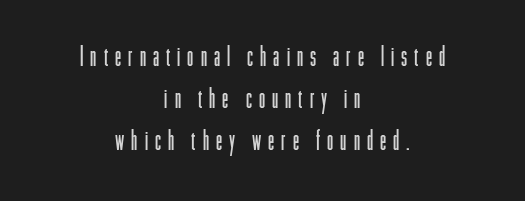
No word sits above an underline. This rendering uses center alignment, leaving both contours irregular but symmetric. Honestly, the row spacing looks completely unremarkable. Observe the wide spacing: letters keep a clear distance from each other. Characters remain perfectly vertical along every line.
